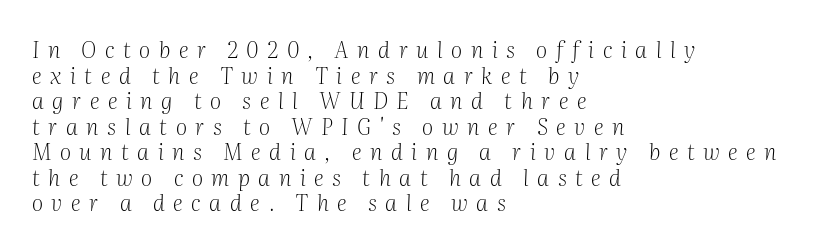
{"italic": "yes", "lean": "right", "slant_degrees": 2, "bold": "no", "underline": "no", "align": "left", "line_spacing_ratio": 1.16, "letter_spacing": "wide", "letter_spacing_em": 0.39, "glyph_px": 22}
